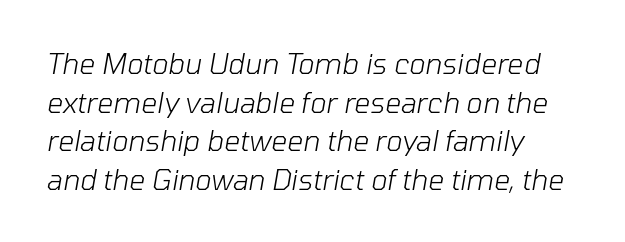
A bare baseline throughout the passage. One glance says typical: line gaps are just what's usual. The strokes carry an ordinary text weight at most. The letters are slanted; this is an italic face. Is the block centered? No — it sits flush against the left margin.
